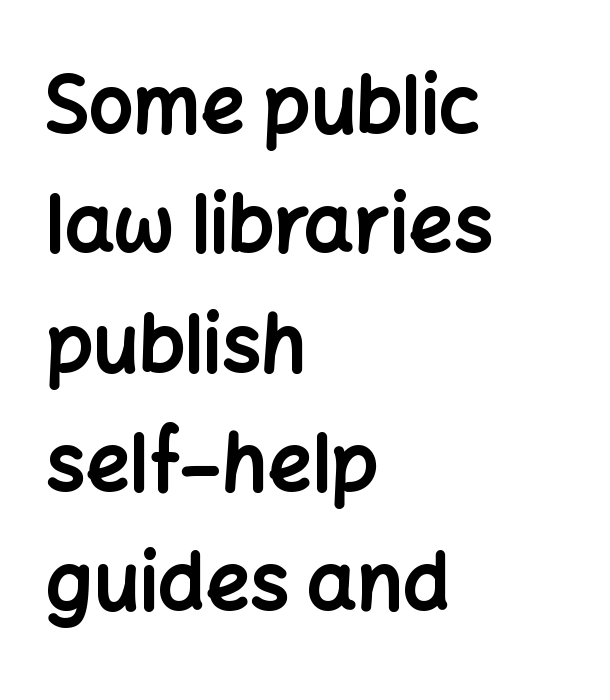
Each new line begins a customary step beneath the previous one. Each letter keeps its own natural width here, so spacing adapts to shape. Unmarked baselines from the first word to the last. The typesetter chose a ragged-right arrangement here. Is this a sans? Yes — the strokes have no serifs. Compared with an ordinary text face, these strokes are far heavier — a full bold.
